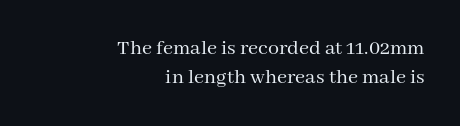
No word sits above an underline. Rendered with straight, roman letterforms. Leading matches the norm, producing a regular column. Layout note: lines flush right. Weight: regular or lighter.
